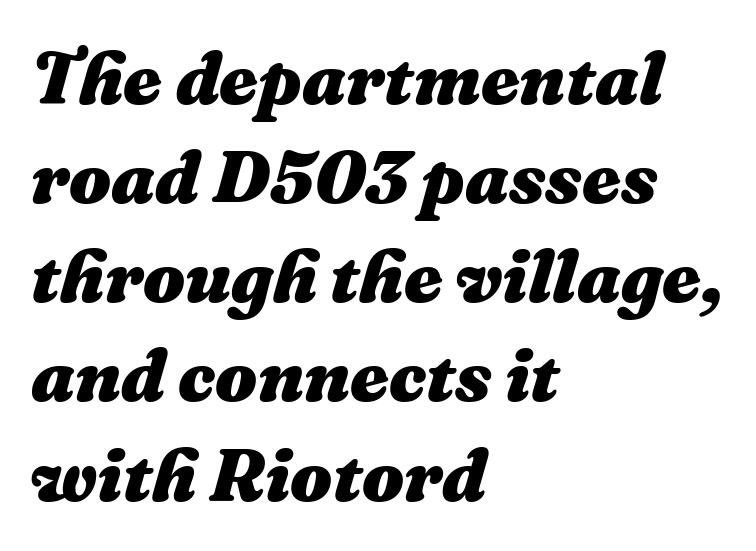
The image shows 74 px heavy type, italic (leaning right); set left-aligned, normal line spacing (1.34x), normal letter spacing, not underlined; medium stroke contrast and a medium x-height.
